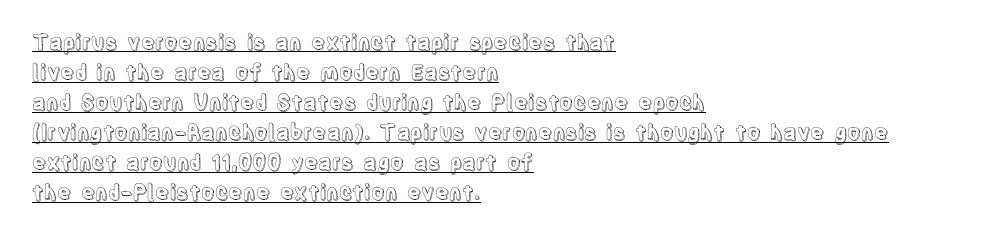
Q: Is the text italic (slanted)? A: No, it is upright.
Q: Is the text underlined? A: Yes.
Q: How is the paragraph aligned? A: Left-aligned.
Q: Is the spacing between letters normal or unusually wide? A: Normal.
Q: Is the spacing between lines tight, normal or loose? A: Normal.
